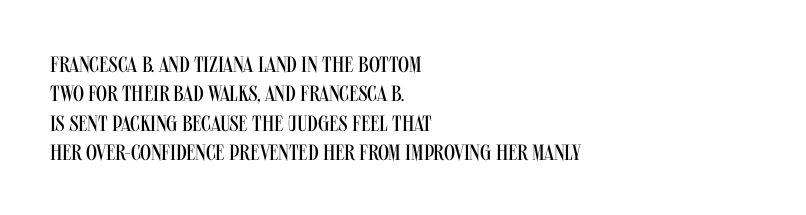
Caption: face not bold, strokes unweighted. Whoever set this chose a conventional vertical rhythm. This sample uses plain, unmodified letter spacing. The lettering stays uniformly vertical, giving the passage a roman look. Rule under the text: the space is simply empty.
